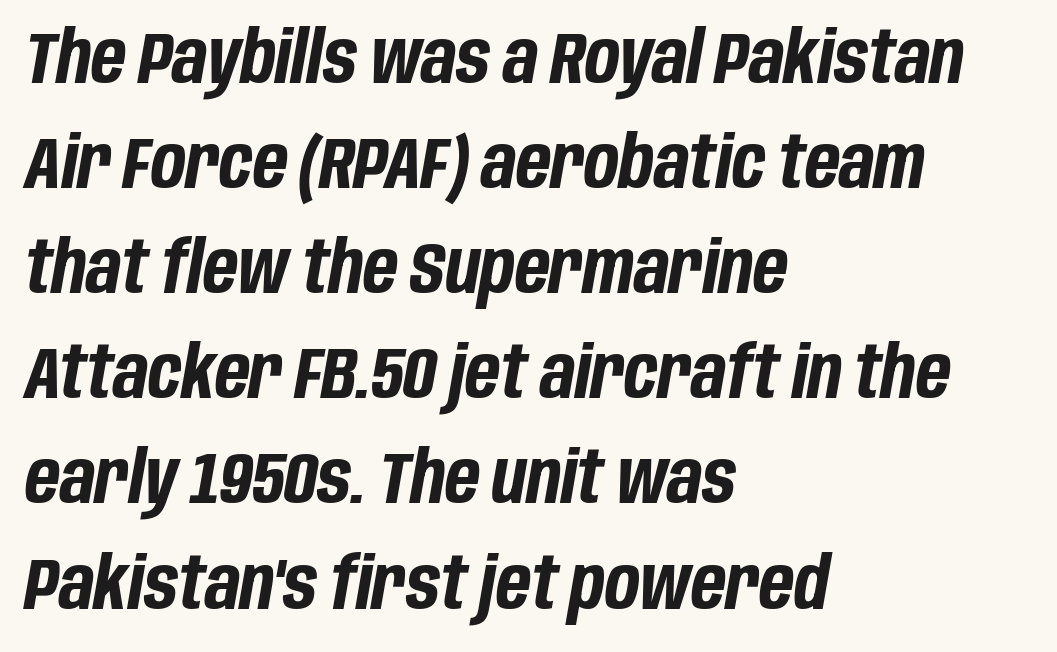
Has an underline been added? It has not. A student would call this left alignment; a typographer would say flush left, rag right. Character widths vary here, with narrow letters taking less room than wide ones. Students, observe: this is what conventionally led text looks like.
